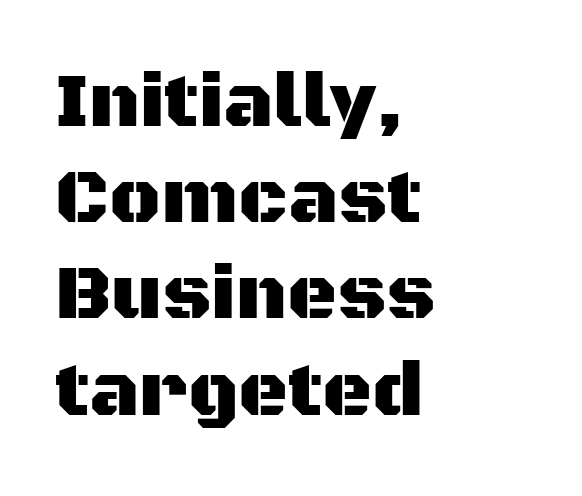
{"serif": "no", "italic": "no", "width": "normal", "stroke_contrast": "medium", "x_height": "large", "monospaced": "no", "underline": "no", "align": "left", "line_spacing": "normal", "line_spacing_ratio": 1.25, "letter_spacing": "normal", "letter_spacing_em": 0.0, "glyph_px": 77}
